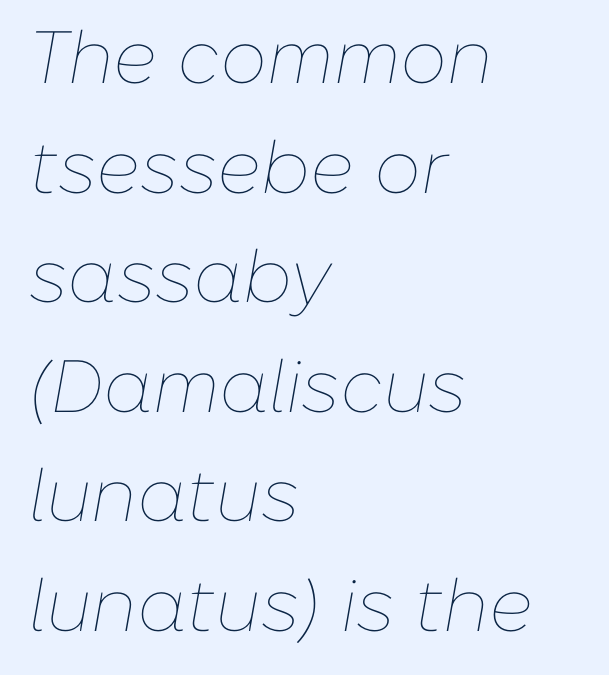
{"italic": "yes", "lean": "right", "slant_degrees": 10, "bold": "no", "weight": "thin", "width": "normal", "stroke_contrast": "low", "x_height": "medium", "monospaced": "no", "underline": "no", "align": "left", "line_spacing": "normal", "line_spacing_ratio": 1.48, "letter_spacing": "normal", "letter_spacing_em": 0.0, "glyph_px": 74}
